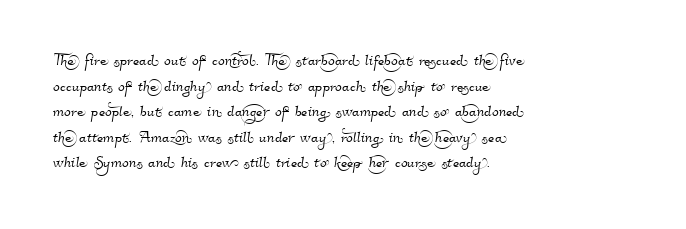
One-word summary of the alignment: left. Only glyphs here, with clear space below each row. What's the leading like? Ordinary, nothing unusual. The horizontal fit of the characters is conventional and even.
